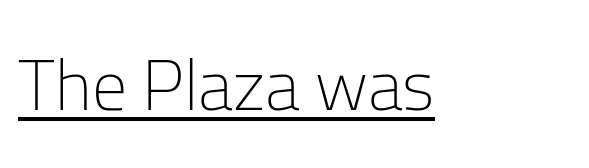
Quick note: underline on. This is the regular roman posture of the typeface. The rendering shows plain stroke endings on the letterforms — a sans-serif design. On a weight scale, this lands at 450 or below. The passage shown has conventional tracking throughout.
